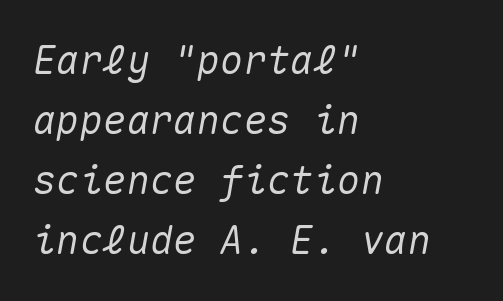
The image shows 39 px text type, italic (leaning right), monospaced; set left-aligned, normal line spacing (1.54x), normal letter spacing, not underlined; medium stroke contrast and a medium x-height.
